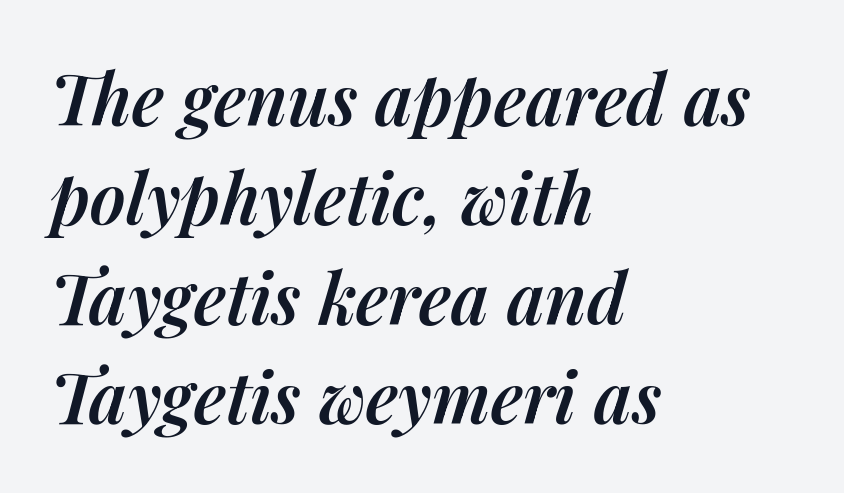
The image shows 70 px semibold type, italic (leaning right); set left-aligned, normal line spacing (1.42x), normal letter spacing, not underlined; medium stroke contrast and a medium x-height.
